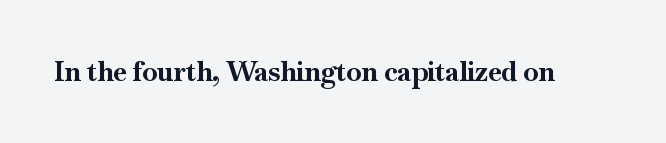
The image shows 27 px bold type, upright; set normal letter spacing, not underlined.
